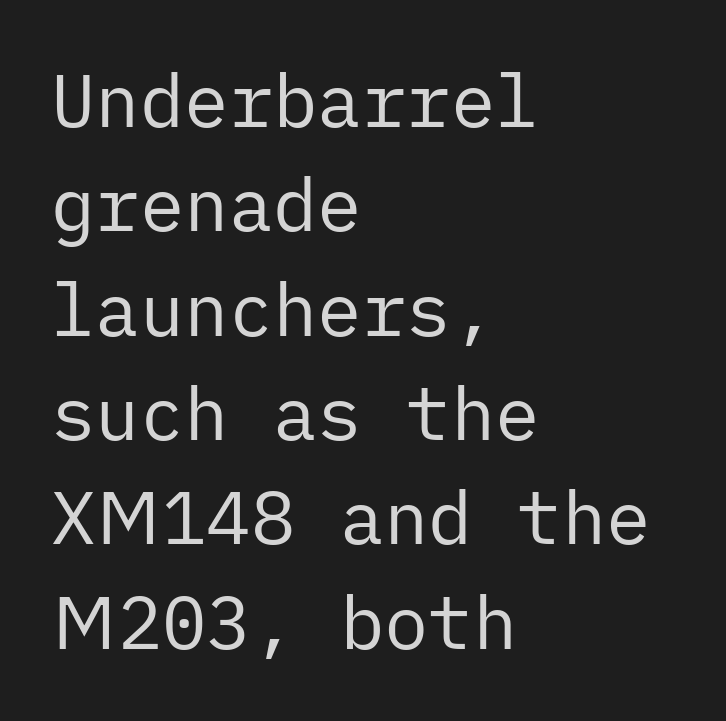
Q: Is the text bold? A: No.
Q: Is the text italic (slanted)? A: No, it is upright.
Q: Is the typeface a serif or a sans-serif typeface? A: Sans-serif.
Q: Is the text underlined? A: No.
Q: How is the paragraph aligned? A: Left-aligned.
Q: Is the spacing between letters normal or unusually wide? A: Normal.
Q: Is the spacing between lines tight, normal or loose? A: Normal.
Q: Width (condensed, normal, or wide)? A: Normal.
Q: Stroke contrast? A: Low.
Q: x-height? A: Medium.
